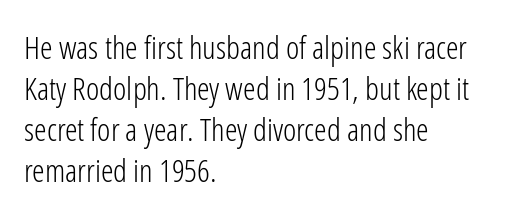
What kind of face is this? One without serifs — a sans. Does the copy run flush right? No — it runs flush left. Heaviness? Minimal to ordinary, like unemphasized prose. Proportional: the letters do not fall into vertical columns. The words here are not underlined. One glance says typical: line gaps are just what's usual.
